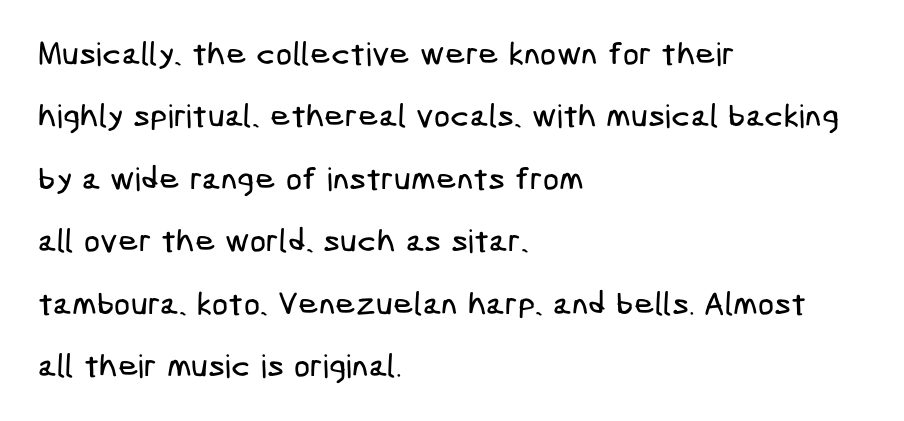
{"serif": "no", "width": "condensed", "stroke_contrast": "low", "x_height": "medium", "underline": "no", "align": "left", "line_spacing": "loose", "line_spacing_ratio": 1.95, "letter_spacing": "normal", "letter_spacing_em": 0.0, "glyph_px": 32}
